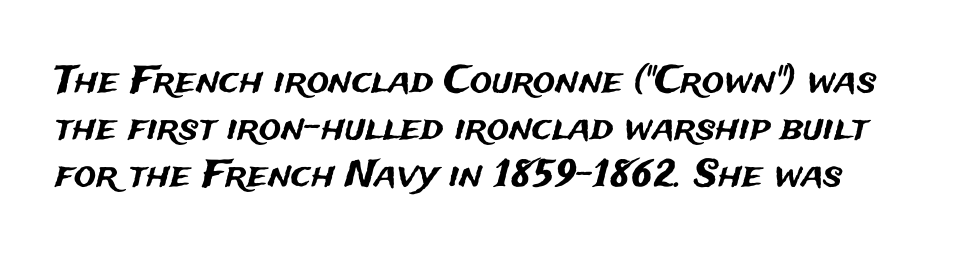
{"serif": "no", "width": "normal", "stroke_contrast": "medium", "x_height": "medium", "monospaced": "no", "underline": "no", "line_spacing": "normal", "line_spacing_ratio": 1.27, "letter_spacing": "normal", "letter_spacing_em": 0.0, "glyph_px": 37}
